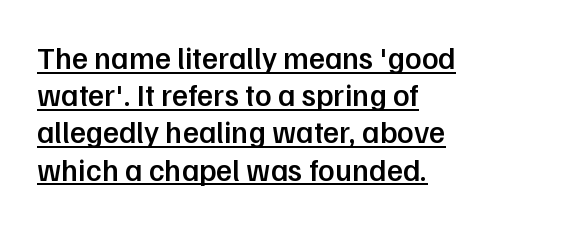
The image shows 31 px semibold sans-serif type, upright; set left-aligned, line spacing 1.2x, normal letter spacing, underlined; low stroke contrast and a medium x-height.
